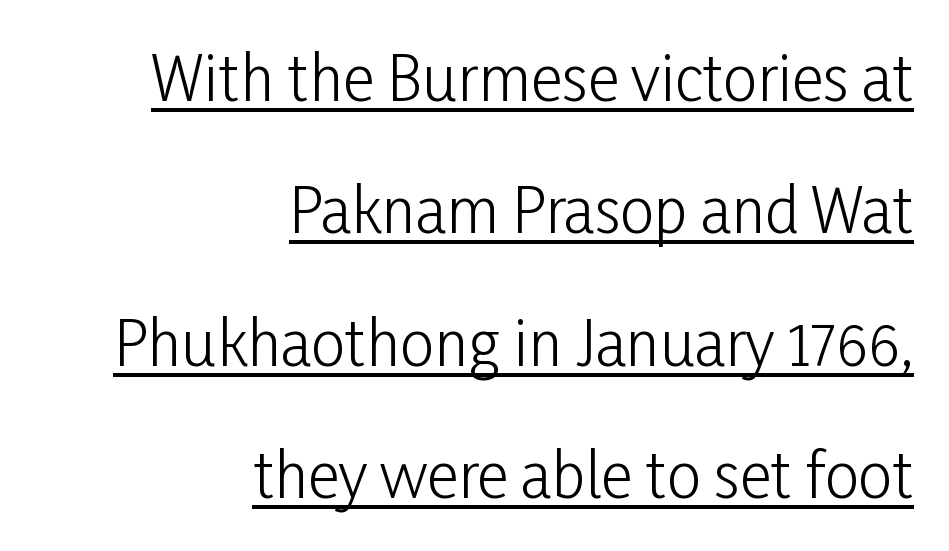
Q: Is the text bold? A: No.
Q: Is the text italic (slanted)? A: No, it is upright.
Q: Is the typeface a serif or a sans-serif typeface? A: Sans-serif.
Q: Is the text underlined? A: Yes.
Q: How is the paragraph aligned? A: Right-aligned.
Q: Is the spacing between letters normal or unusually wide? A: Normal.
Q: Is the spacing between lines tight, normal or loose? A: Loose.
Q: Width (condensed, normal, or wide)? A: Condensed.
Q: Stroke contrast? A: Low.
Q: x-height? A: Medium.
Q: Monospaced? A: No.
